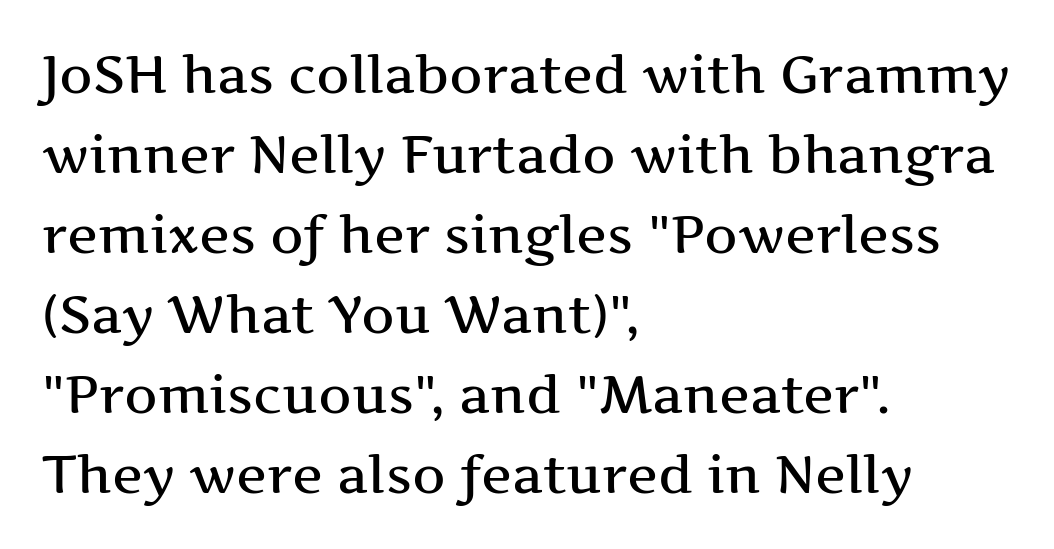
{"serif": "yes", "italic": "no", "width": "wide", "stroke_contrast": "medium", "x_height": "medium", "monospaced": "no", "underline": "no", "align": "left", "line_spacing": "normal", "line_spacing_ratio": 1.54, "letter_spacing": "normal", "letter_spacing_em": 0.0, "glyph_px": 52}
